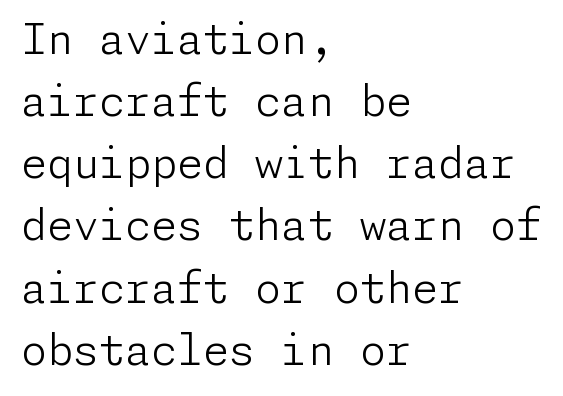
These lines are composed in type without serifs. The leading is moderate, giving the passage an even texture. Rendered with straight, roman letterforms. No extra tracking has been applied to these lines. The compositor pushed each line to the left boundary. Ink coverage per letter is moderate at most.
